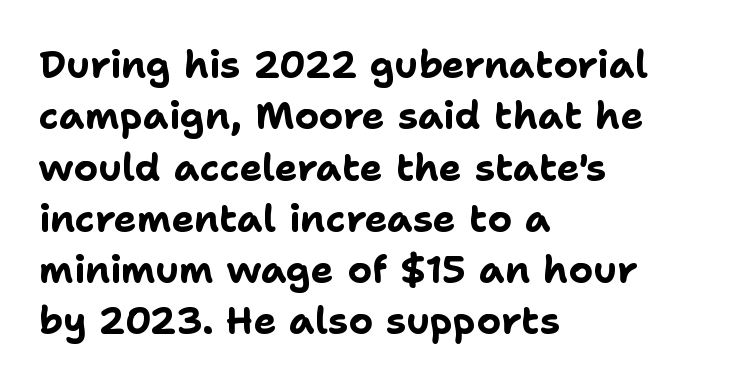
The image shows 38 px bold sans-serif type, upright; set left-aligned, normal line spacing (1.35x), normal letter spacing, not underlined; low stroke contrast and a medium x-height.
